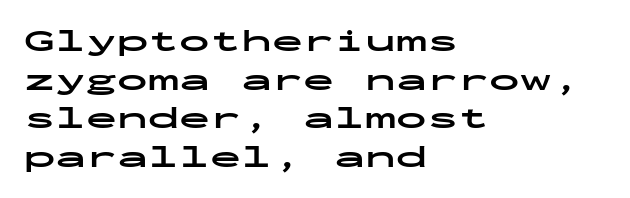
{"serif": "no", "italic": "no", "bold": "yes", "weight": "bold", "width": "wide", "stroke_contrast": "low", "x_height": "medium", "monospaced": "yes", "underline": "no", "align": "left", "line_spacing": "normal", "line_spacing_ratio": 1.25, "letter_spacing": "normal", "letter_spacing_em": 0.0, "glyph_px": 31}
